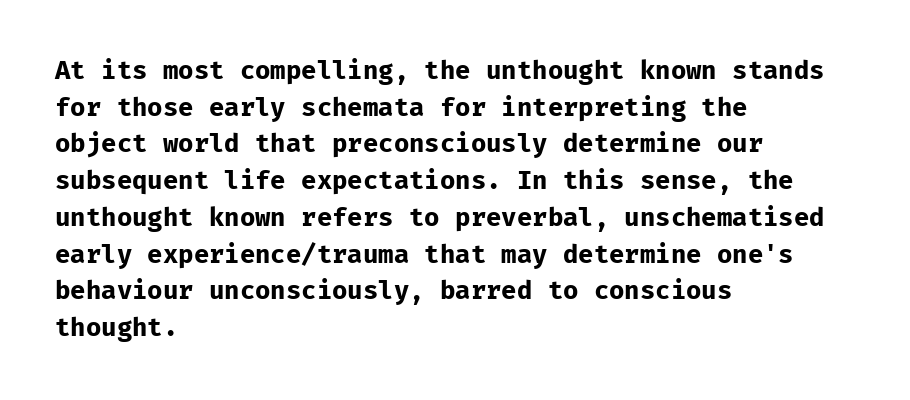
Compared with an ordinary text face, these strokes are far heavier — a full bold. Tall strokes in this sample are plumb rather than angled. Reading down the block, your eye returns to a fixed left position each line. The space directly below the letters is spotless. Leading matches the norm, producing a regular column. The type is set solid horizontally, with unmodified tracking.
